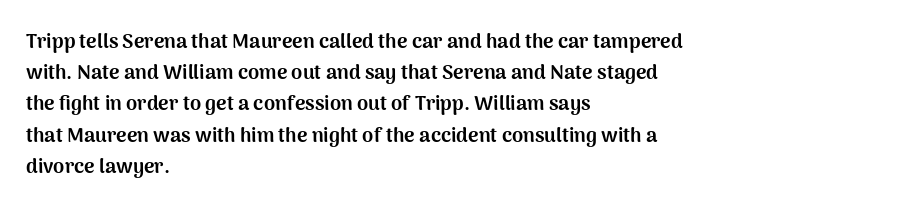
Q: Is the text bold? A: Yes.
Q: Is the text italic (slanted)? A: No, it is upright.
Q: Is the text underlined? A: No.
Q: How is the paragraph aligned? A: Left-aligned.
Q: Is the spacing between letters normal or unusually wide? A: Normal.
Q: Is the spacing between lines tight, normal or loose? A: Normal.
